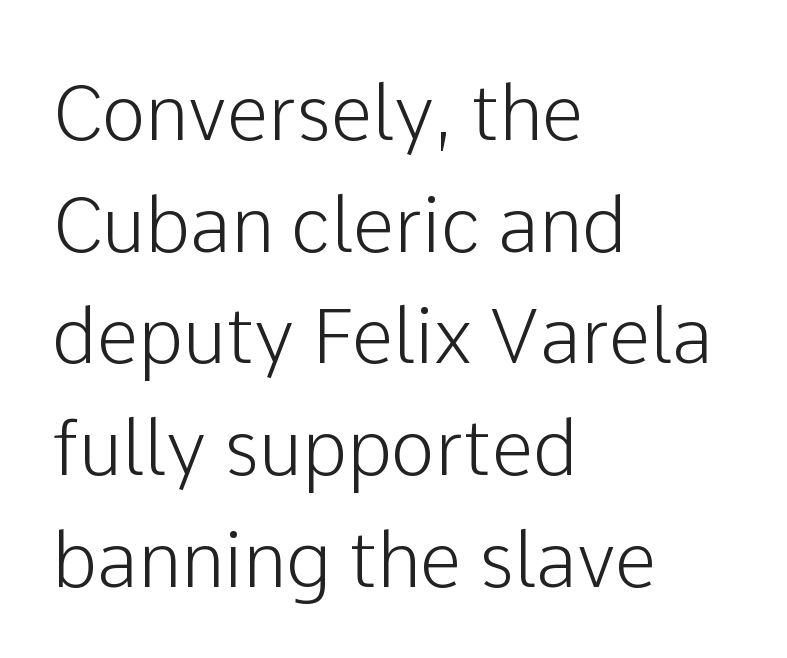
The image shows 75 px sans-serif type, upright; set left-aligned, normal line spacing (1.49x), normal letter spacing, not underlined; low stroke contrast and a medium x-height.
